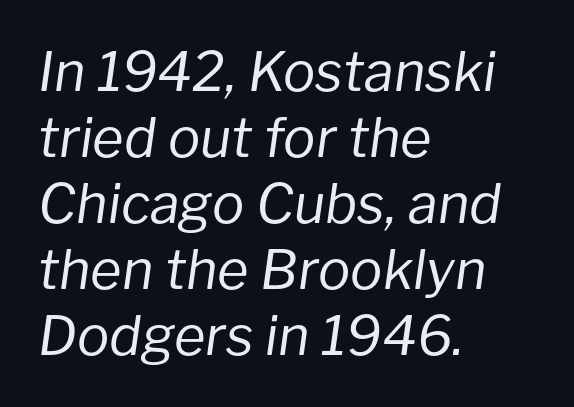
The image shows 54 px regular-weight type, italic (leaning right); set left-aligned, line spacing 1.22x, normal letter spacing, not underlined; low stroke contrast and a medium x-height.
